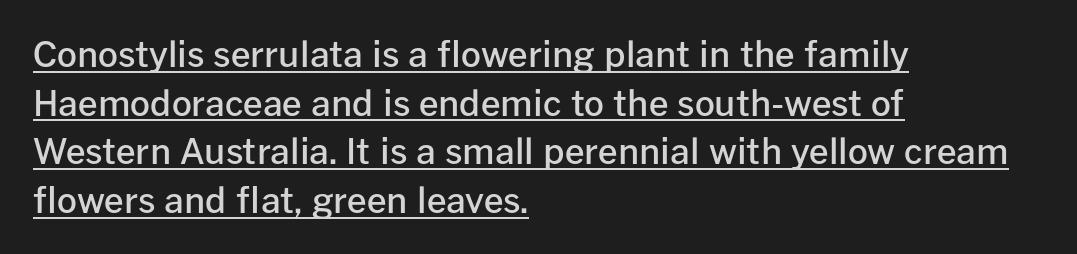
Q: Is the text bold? A: Semi-bold.
Q: Is the text italic (slanted)? A: No, it is upright.
Q: Is the typeface a serif or a sans-serif typeface? A: Sans-serif.
Q: Is the text underlined? A: Yes.
Q: How is the paragraph aligned? A: Left-aligned.
Q: Is the spacing between letters normal or unusually wide? A: Normal.
Q: Is the spacing between lines tight, normal or loose? A: Normal.
Q: Width (condensed, normal, or wide)? A: Normal.
Q: Stroke contrast? A: Low.
Q: x-height? A: Medium.
Q: Monospaced? A: No.
